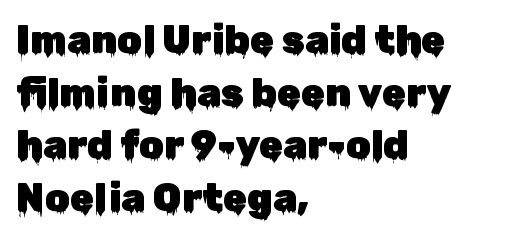
The image shows 39 px sans-serif type, upright; set left-aligned, normal line spacing (1.35x), normal letter spacing, not underlined; low stroke contrast and a medium x-height.
